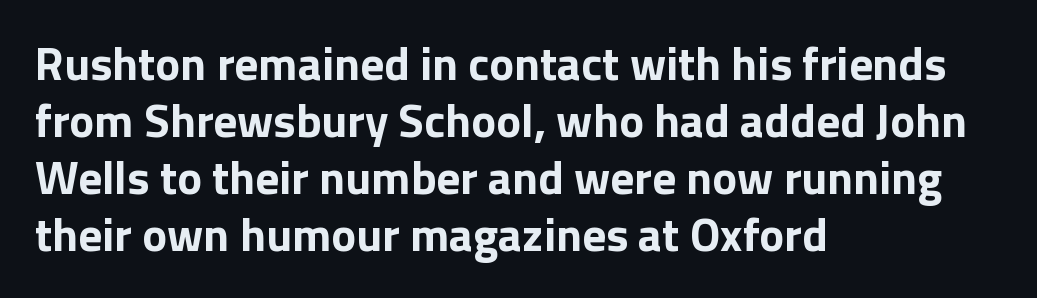
{"serif": "no", "italic": "no", "bold": "yes", "weight": "bold", "width": "normal", "stroke_contrast": "low", "x_height": "medium", "monospaced": "no", "underline": "no", "align": "left", "line_spacing_ratio": 1.21, "letter_spacing": "normal", "letter_spacing_em": 0.0, "glyph_px": 47}
